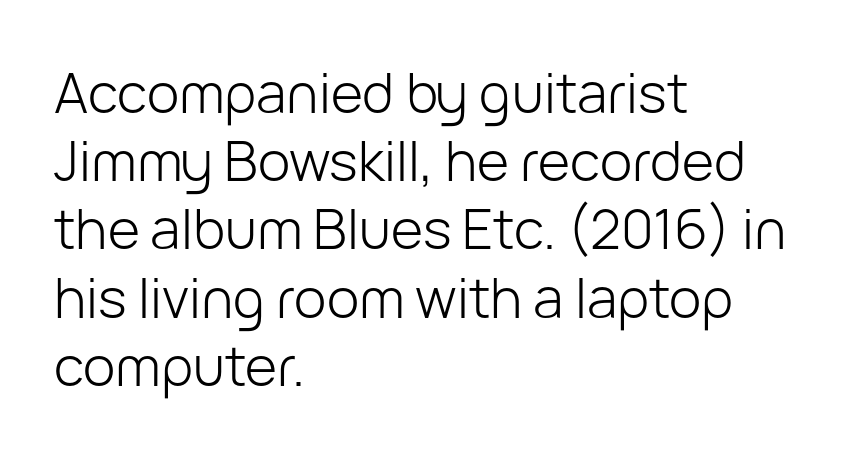
The image shows 55 px light sans-serif type, upright; set left-aligned, line spacing 1.24x, normal letter spacing, not underlined; low stroke contrast and a medium x-height.
